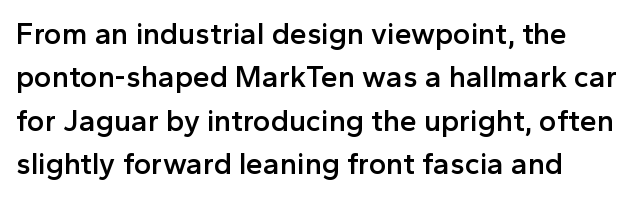
Q: Is the text bold? A: Semi-bold.
Q: Is the text italic (slanted)? A: No, it is upright.
Q: Is the typeface a serif or a sans-serif typeface? A: Sans-serif.
Q: Is the text underlined? A: No.
Q: How is the paragraph aligned? A: Left-aligned.
Q: Is the spacing between letters normal or unusually wide? A: Normal.
Q: Is the spacing between lines tight, normal or loose? A: Normal.
Q: Width (condensed, normal, or wide)? A: Normal.
Q: x-height? A: Medium.
Q: Monospaced? A: No.
